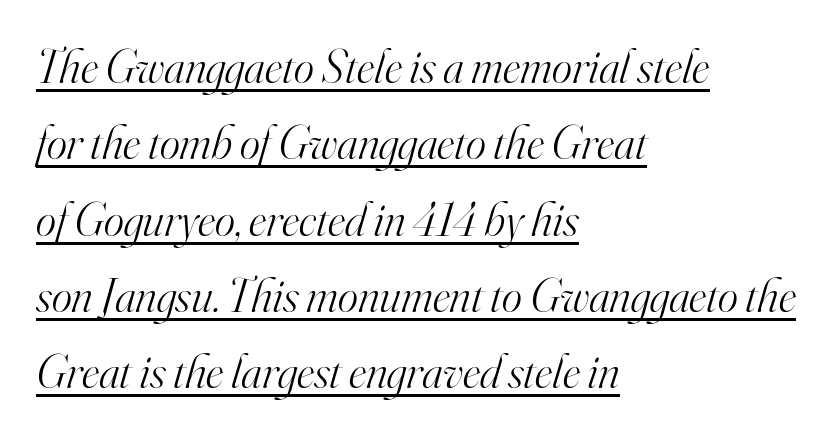
Q: Is the text bold? A: No.
Q: Is the text italic (slanted)? A: Yes, it leans right by about 16 degrees.
Q: Is the typeface a serif or a sans-serif typeface? A: Serif.
Q: Is the text underlined? A: Yes.
Q: How is the paragraph aligned? A: Left-aligned.
Q: Is the spacing between letters normal or unusually wide? A: Normal.
Q: Is the spacing between lines tight, normal or loose? A: Normal.
Q: Width (condensed, normal, or wide)? A: Normal.
Q: Stroke contrast? A: High.
Q: x-height? A: Small.
Q: Monospaced? A: No.
